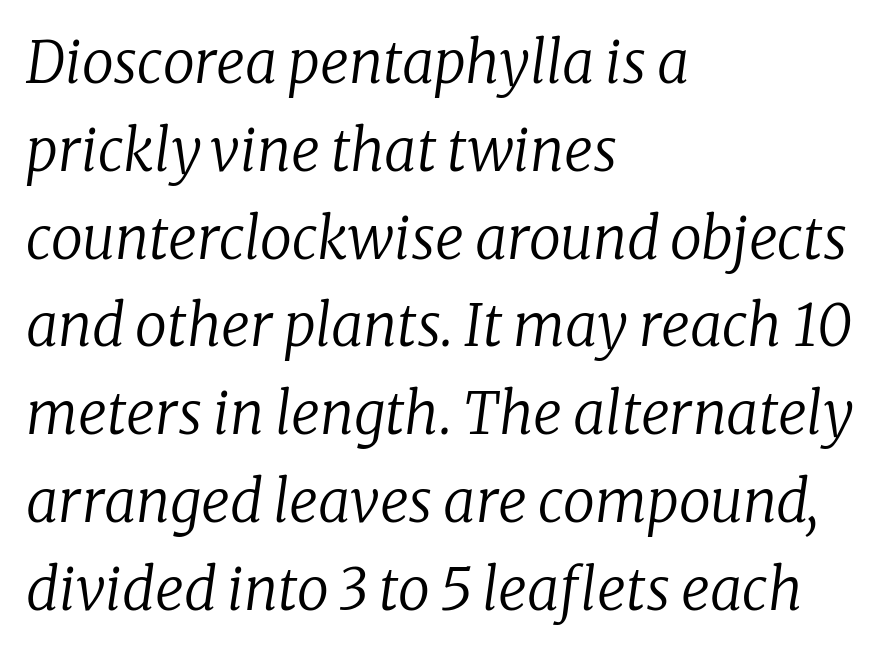
Q: Is the text bold? A: No.
Q: Is the text italic (slanted)? A: Yes, it leans right by about 8 degrees.
Q: Is the typeface a serif or a sans-serif typeface? A: Serif.
Q: Is the text underlined? A: No.
Q: How is the paragraph aligned? A: Left-aligned.
Q: Is the spacing between letters normal or unusually wide? A: Normal.
Q: Is the spacing between lines tight, normal or loose? A: Normal.
Q: Width (condensed, normal, or wide)? A: Normal.
Q: Stroke contrast? A: Low.
Q: x-height? A: Medium.
Q: Monospaced? A: No.
